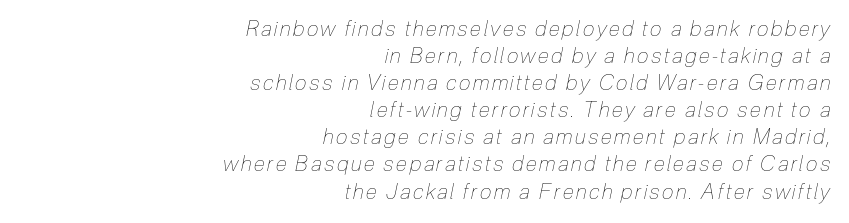
Q: Is the text bold? A: No.
Q: Is the text italic (slanted)? A: Yes, it leans right by about 12 degrees.
Q: Is the text underlined? A: No.
Q: How is the paragraph aligned? A: Right-aligned.
Q: Is the spacing between lines tight, normal or loose? A: Normal.
